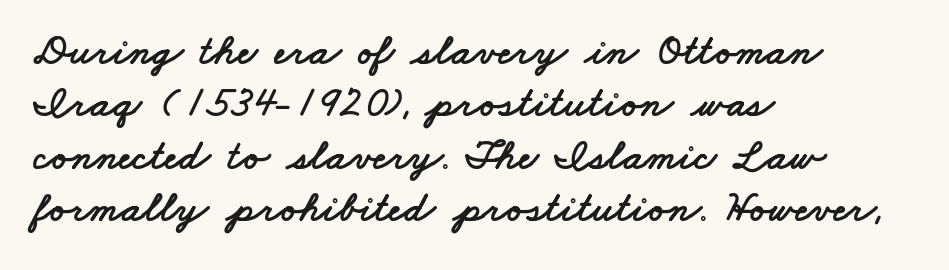
The horizontal fit of the characters is conventional and even. The text was rendered using a sans face with plain stroke endings. You could not count columns in this text — the font is proportionally spaced. The paragraph shown leans on its left margin. Rule under the text: the space is simply empty.
